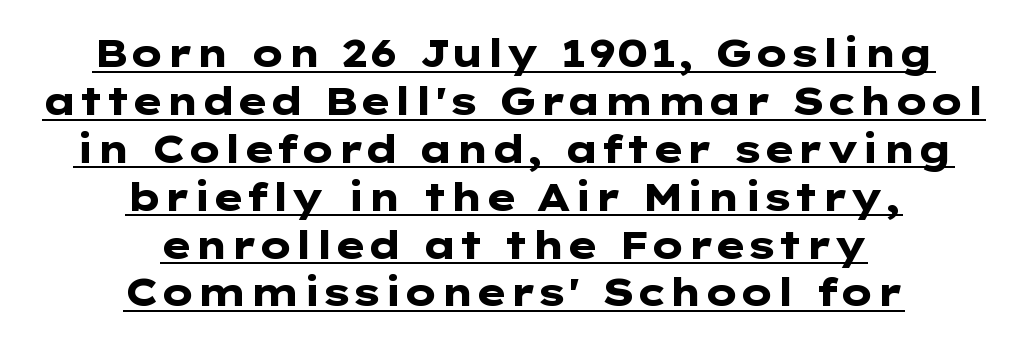
Q: Is the text bold? A: Yes.
Q: Is the text italic (slanted)? A: No, it is upright.
Q: Is the typeface a serif or a sans-serif typeface? A: Sans-serif.
Q: Is the text underlined? A: Yes.
Q: How is the paragraph aligned? A: Centered.
Q: Is the spacing between letters normal or unusually wide? A: Normal.
Q: Is the spacing between lines tight, normal or loose? A: Normal.
Q: Width (condensed, normal, or wide)? A: Wide.
Q: Stroke contrast? A: Low.
Q: x-height? A: Medium.
